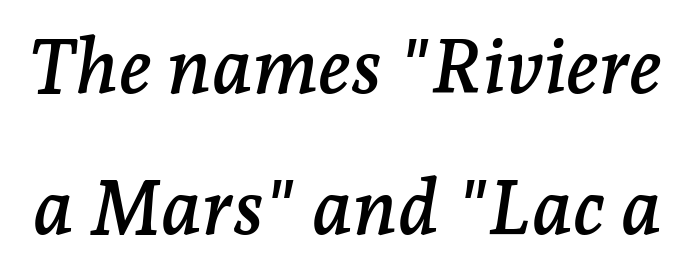
Q: Is the text italic (slanted)? A: Yes, it leans right by about 7 degrees.
Q: Is the typeface a serif or a sans-serif typeface? A: Serif.
Q: Is the text underlined? A: No.
Q: Is the spacing between letters normal or unusually wide? A: Normal.
Q: Width (condensed, normal, or wide)? A: Normal.
Q: Stroke contrast? A: Low.
Q: x-height? A: Medium.
Q: Monospaced? A: No.
